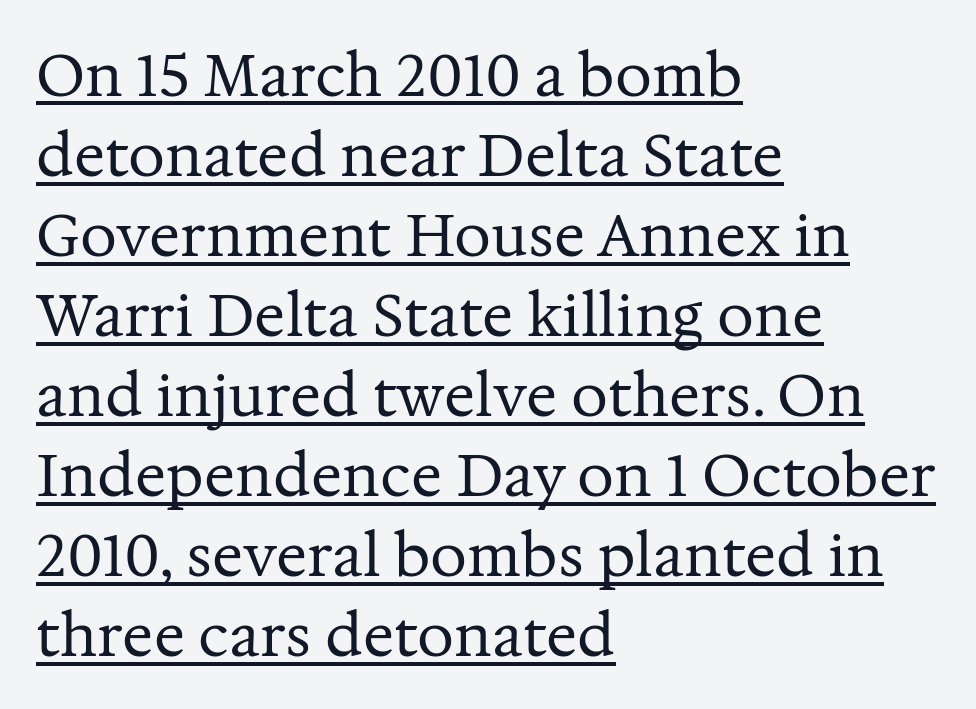
{"serif": "yes", "italic": "no", "bold": "no", "weight": "regular", "width": "normal", "stroke_contrast": "medium", "x_height": "medium", "monospaced": "no", "underline": "yes", "align": "left", "line_spacing": "normal", "line_spacing_ratio": 1.38, "letter_spacing": "normal", "letter_spacing_em": 0.0, "glyph_px": 58}
